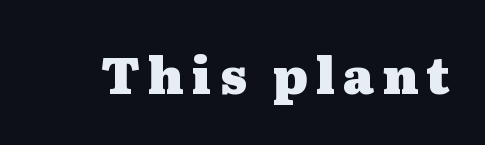
The image shows 50 px heavy, wide serif type, upright; set not underlined; medium stroke contrast and a medium x-height.
